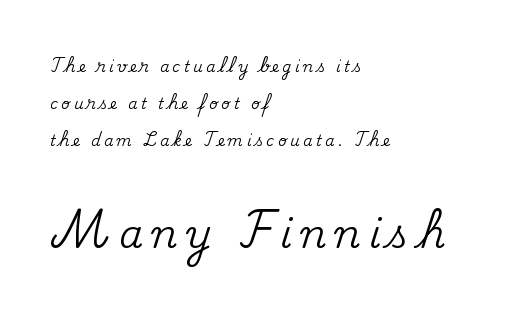
The image shows 38 px serif type; set left-aligned, loose line spacing (2.47x), unusually wide letter spacing (+0.23 em), not underlined; the second (bottom) block is 2.53x larger; medium stroke contrast and a small x-height.
